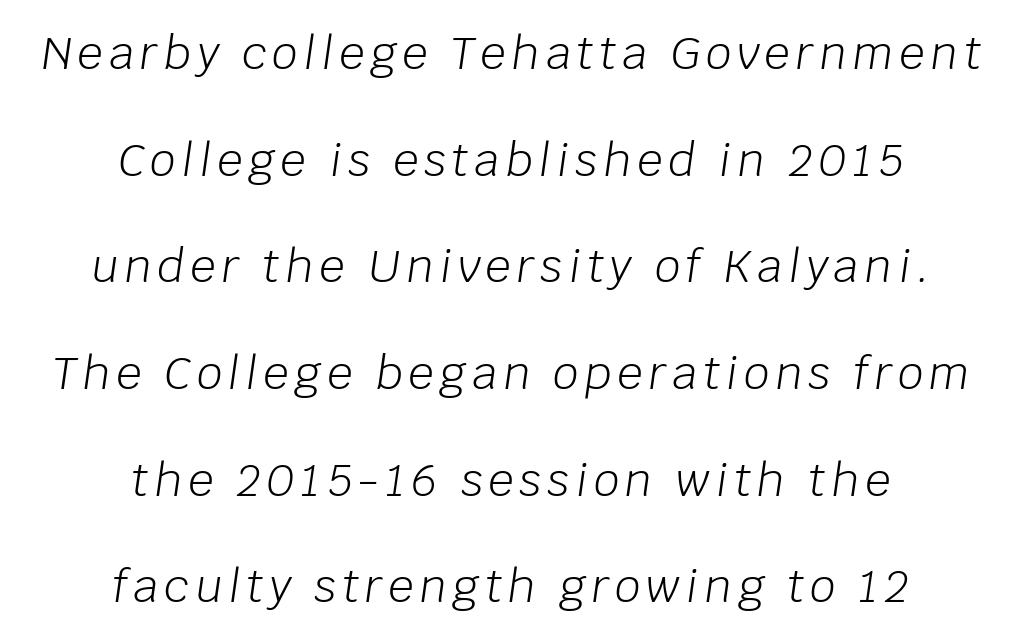
{"italic": "yes", "lean": "right", "slant_degrees": 8, "bold": "no", "weight": "light", "width": "normal", "stroke_contrast": "low", "x_height": "large", "monospaced": "no", "underline": "no", "align": "center", "line_spacing": "loose", "line_spacing_ratio": 2.37, "glyph_px": 45}
